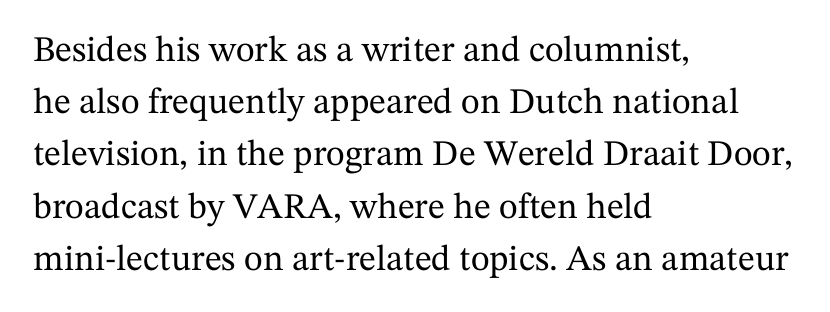
The face used here is proportionally spaced, like ordinary book or web type. The foot of each line stays bare and open. The letterforms sit shoulder to shoulder at normal distance. The rendering anchors every line to the left-hand side.
